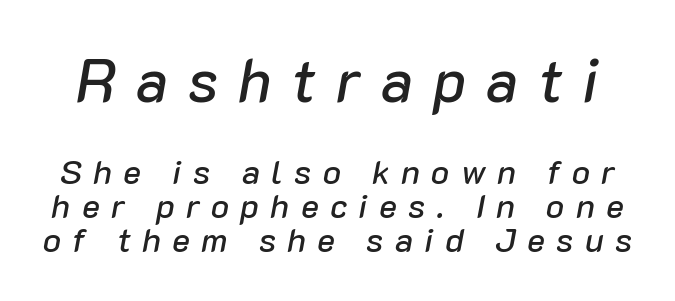
{"italic": "yes", "lean": "right", "slant_degrees": 10, "width": "normal", "stroke_contrast": "low", "x_height": "medium", "monospaced": "no", "underline": "no", "line_spacing": "tight", "line_spacing_ratio": 1.01, "letter_spacing": "wide", "letter_spacing_em": 0.33, "larger_block": "first", "size_ratio": 1.76, "glyph_px": 60}
